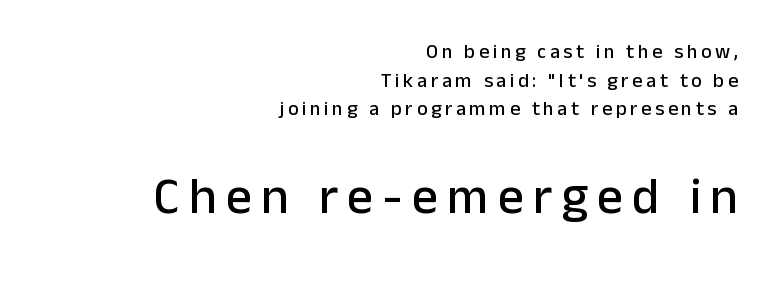
{"serif": "no", "italic": "no", "width": "normal", "stroke_contrast": "low", "x_height": "medium", "monospaced": "no", "underline": "no", "align": "right", "line_spacing": "normal", "line_spacing_ratio": 1.43, "larger_block": "second", "size_ratio": 2.55, "glyph_px": 51}
